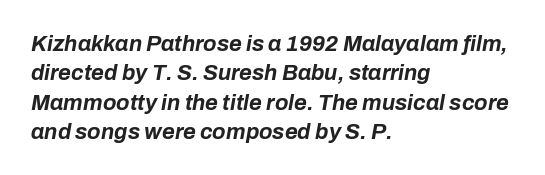
The image shows 22 px bold type, italic (leaning right); set left-aligned, normal line spacing (1.33x), normal letter spacing, not underlined.
